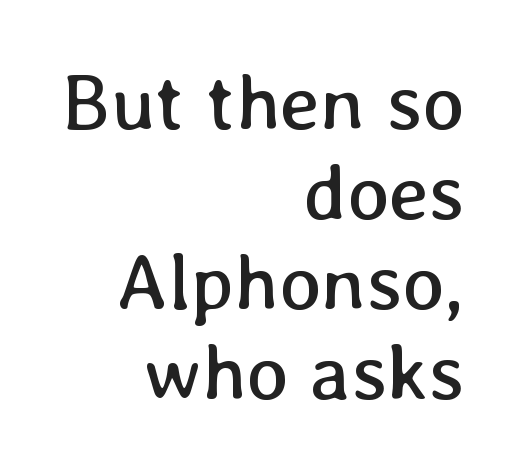
Ascenders rise straight up at ninety degrees. Varying glyph widths throughout — classic text-font behaviour. Caption: face not bold, strokes unweighted. Nobody drew a line under any word here.
